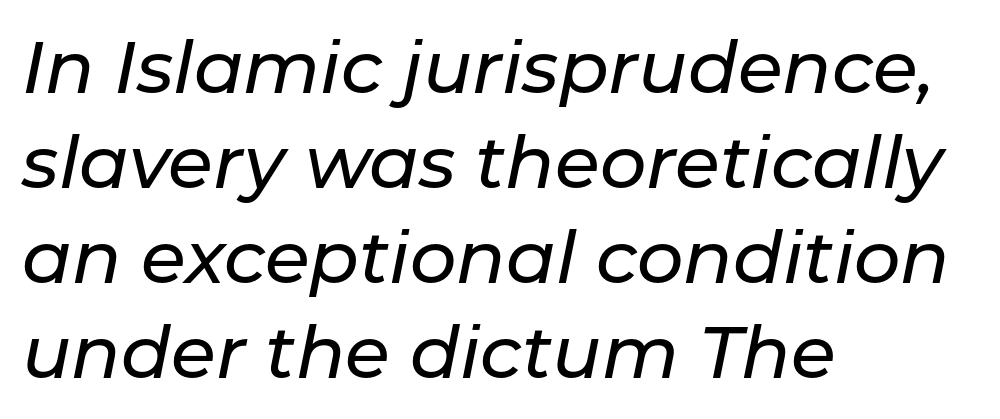
The image shows 73 px text type, italic (leaning right); set left-aligned, normal line spacing (1.3x), normal letter spacing, not underlined; low stroke contrast and a medium x-height.
